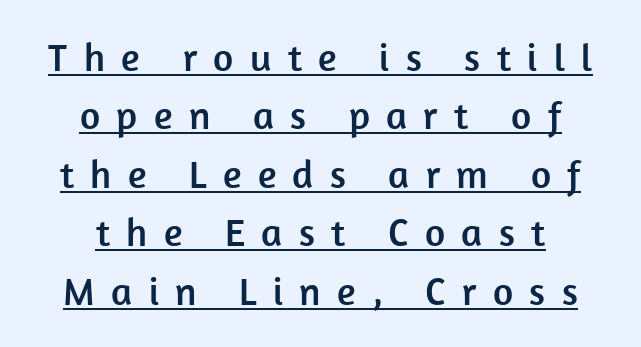
Q: Is the text italic (slanted)? A: No, it is upright.
Q: Is the typeface a serif or a sans-serif typeface? A: Sans-serif.
Q: Is the text underlined? A: Yes.
Q: How is the paragraph aligned? A: Centered.
Q: Is the spacing between letters normal or unusually wide? A: Unusually wide.
Q: Is the spacing between lines tight, normal or loose? A: Normal.
Q: Width (condensed, normal, or wide)? A: Normal.
Q: Stroke contrast? A: Low.
Q: x-height? A: Medium.
Q: Monospaced? A: No.
